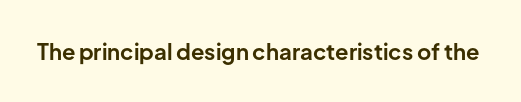
The image shows 22 px bold type, upright; set normal letter spacing, not underlined.
